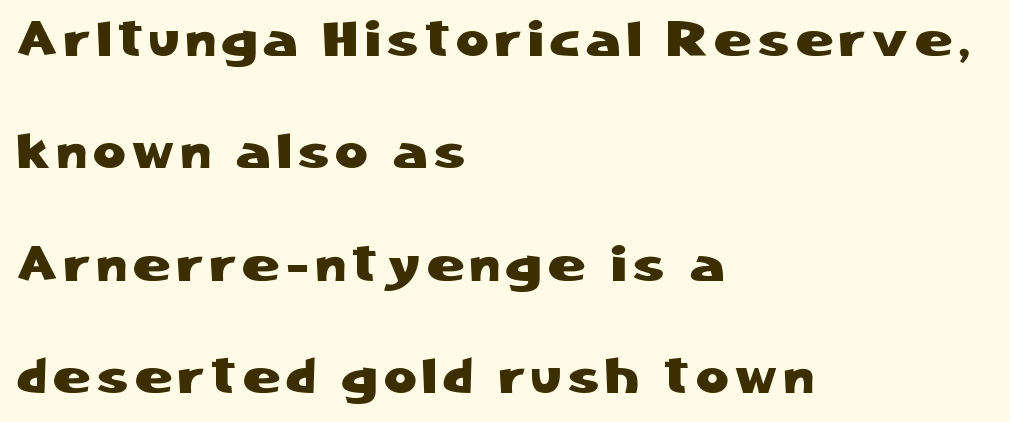
The image shows 50 px sans-serif type, upright; set left-aligned, loose line spacing (2.25x), not underlined; low stroke contrast and a medium x-height.
